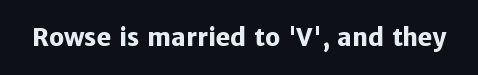
The image shows 24 px bold type, upright; set normal letter spacing, not underlined.
